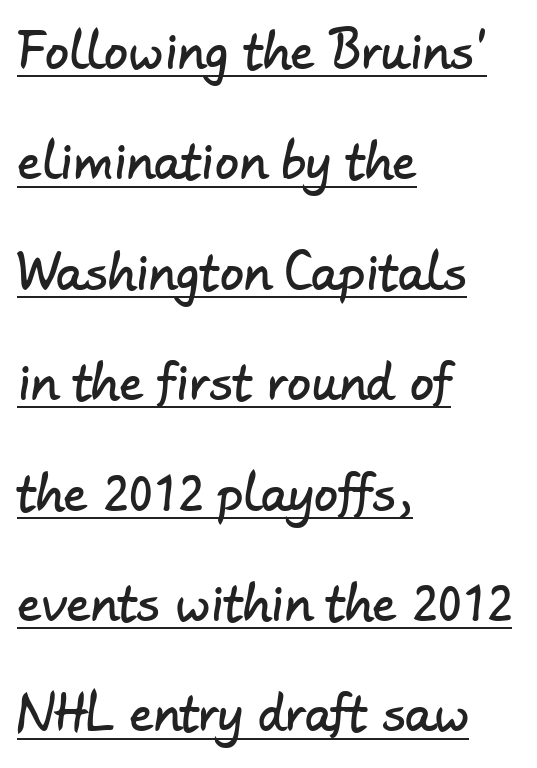
Looks like regular typesetting: each glyph gets only the width it needs. Inter-character spacing is left at the font's built-in metrics. How would I describe the line gaps? Wide and relaxed. Underline: present.
